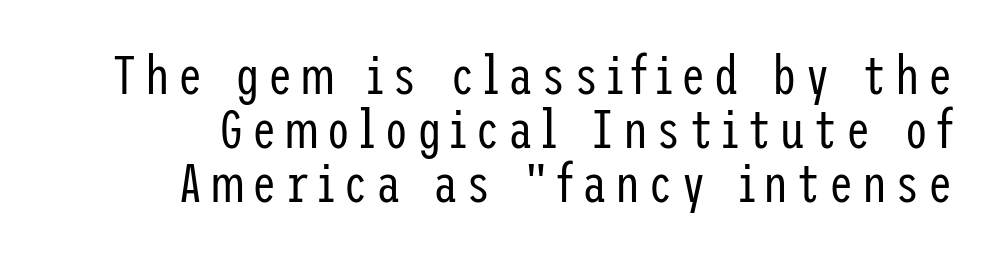
The image shows 55 px regular-weight, condensed sans-serif type, upright; set tight line spacing (0.98x), not underlined; low stroke contrast and a medium x-height.
